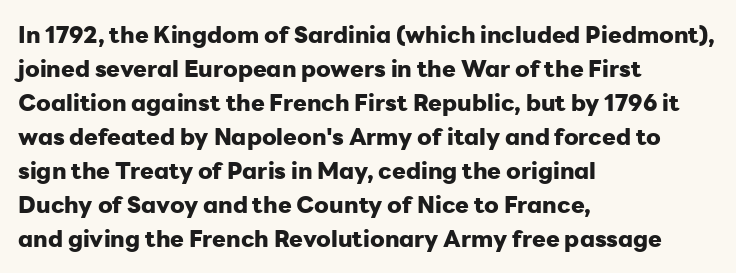
The strip under each line holds only bare page. How are the letters spaced? Ordinarily, with no added tracking. Line spacing here is normal. This rendering uses left alignment, leaving the right contour irregular. When letters stand straight like this, we call the style roman or upright. The rendering uses a bold face; every stroke is thick and dark.
